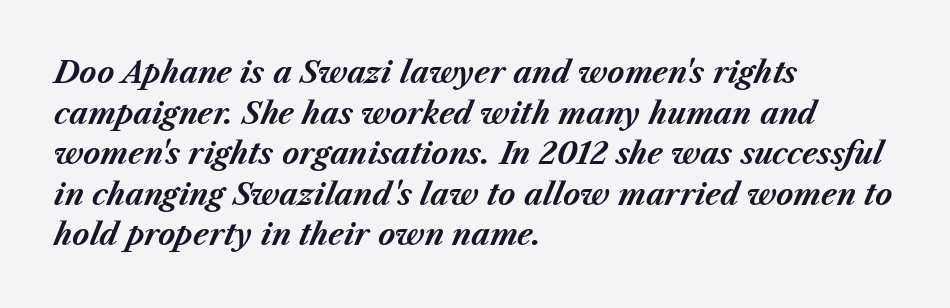
{"italic": "yes", "lean": "right", "slant_degrees": 23, "bold": "yes", "weight": "bold", "width": "normal", "stroke_contrast": "medium", "x_height": "medium", "monospaced": "no", "underline": "no", "align": "left", "line_spacing": "normal", "line_spacing_ratio": 1.4, "letter_spacing": "normal", "letter_spacing_em": 0.0, "glyph_px": 29}
